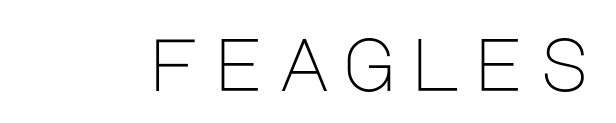
{"serif": "no", "italic": "no", "bold": "no", "weight": "light", "width": "normal", "stroke_contrast": "low", "x_height": "large", "underline": "no", "glyph_px": 74}
